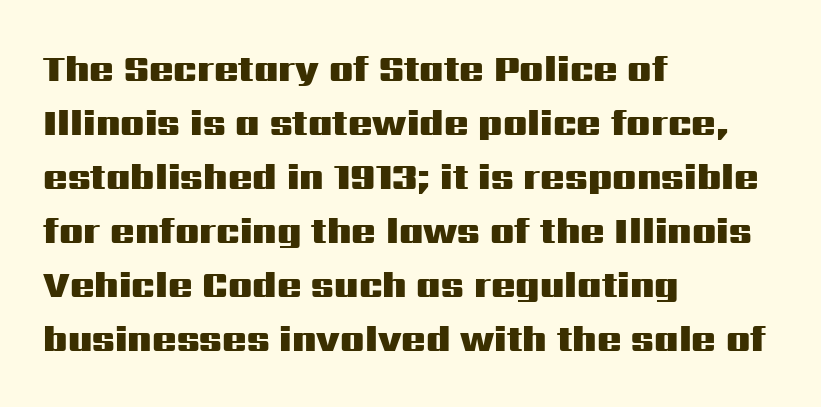
What stands out about the letter spacing? Nothing — it is the standard amount. The glyphs are unaccompanied by any horizontal stroke below them. The lines sit at an ordinary, default distance from one another. Reading down the block, your eye returns to a fixed left position each line.
